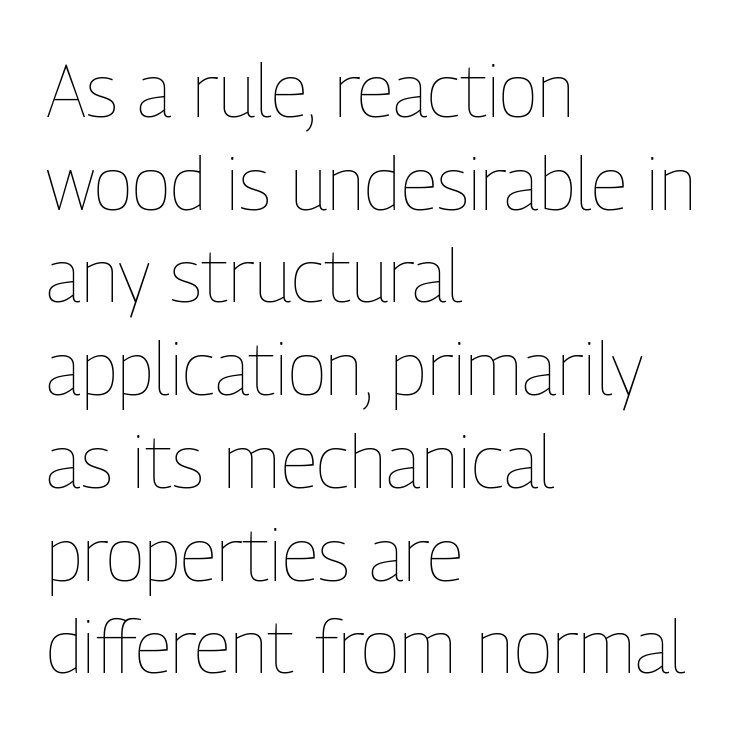
Q: Is the text bold? A: No.
Q: Is the text italic (slanted)? A: No, it is upright.
Q: Is the text underlined? A: No.
Q: How is the paragraph aligned? A: Left-aligned.
Q: Is the spacing between letters normal or unusually wide? A: Normal.
Q: Is the spacing between lines tight, normal or loose? A: Normal.
Q: Width (condensed, normal, or wide)? A: Condensed.
Q: Stroke contrast? A: Low.
Q: x-height? A: Medium.
Q: Monospaced? A: No.
